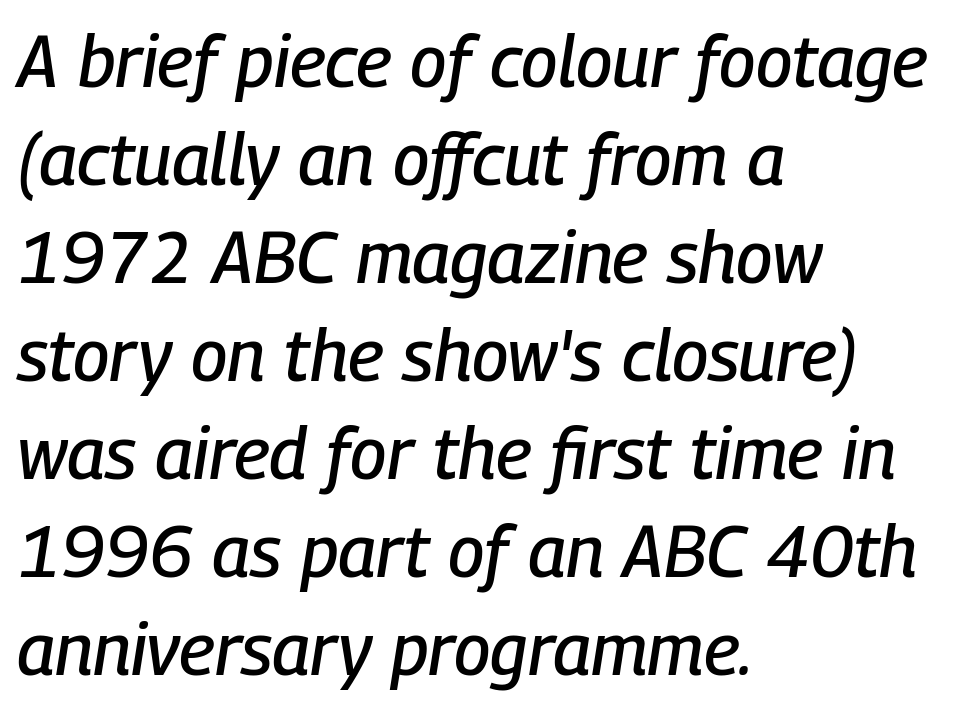
The image shows 72 px condensed type, italic (leaning right); set left-aligned, normal line spacing (1.36x), normal letter spacing, not underlined; low stroke contrast and a medium x-height.
